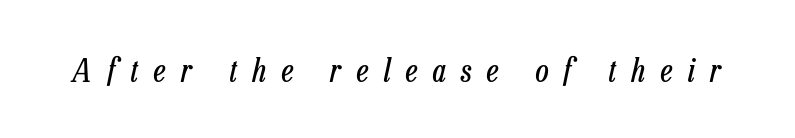
Do the characters align in a grid? No, the font is proportional. The letters are slanted; this is an italic face. Quick note: underline off. Unbolded letterforms with no extra heft.
